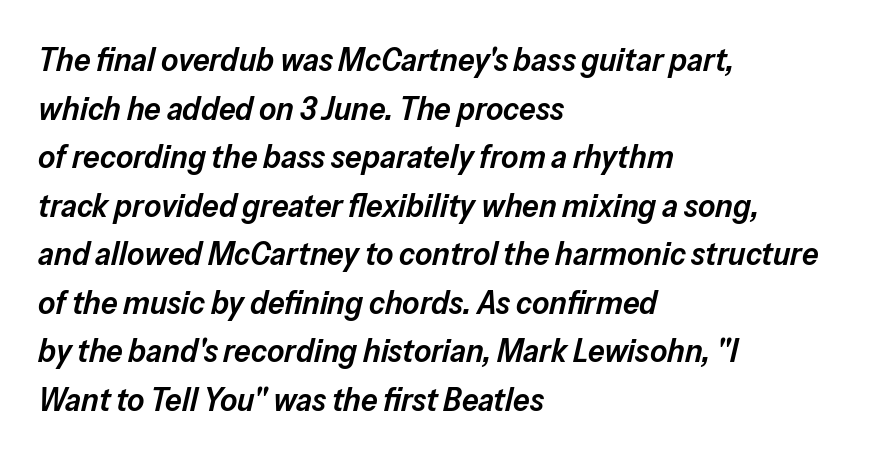
The image shows 33 px semibold type, italic (leaning right); set left-aligned, normal line spacing (1.47x), normal letter spacing, not underlined; low stroke contrast and a medium x-height.
